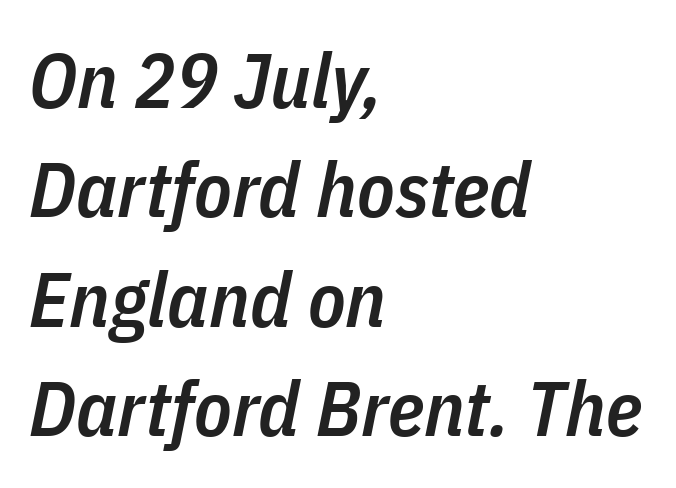
Q: Is the text bold? A: Semi-bold.
Q: Is the text italic (slanted)? A: Yes, it leans right by about 11 degrees.
Q: Is the text underlined? A: No.
Q: How is the paragraph aligned? A: Left-aligned.
Q: Is the spacing between letters normal or unusually wide? A: Normal.
Q: Is the spacing between lines tight, normal or loose? A: Normal.
Q: Width (condensed, normal, or wide)? A: Condensed.
Q: Stroke contrast? A: Low.
Q: x-height? A: Medium.
Q: Monospaced? A: No.
